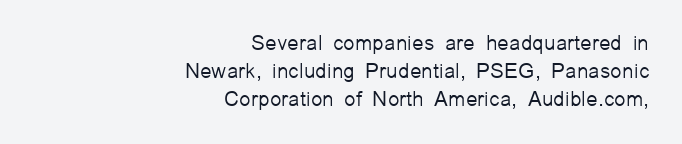
The image shows 21 px text type, upright; set right-aligned, normal line spacing (1.33x), normal letter spacing, not underlined.
